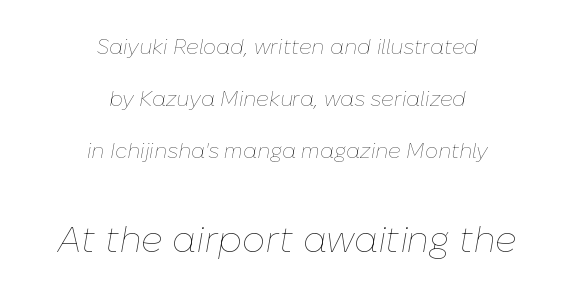
The image shows 36 px thin type, italic (leaning right); set centered, loose line spacing (2.47x), normal letter spacing, not underlined; the second (bottom) block is 1.71x larger; low stroke contrast and a medium x-height.
